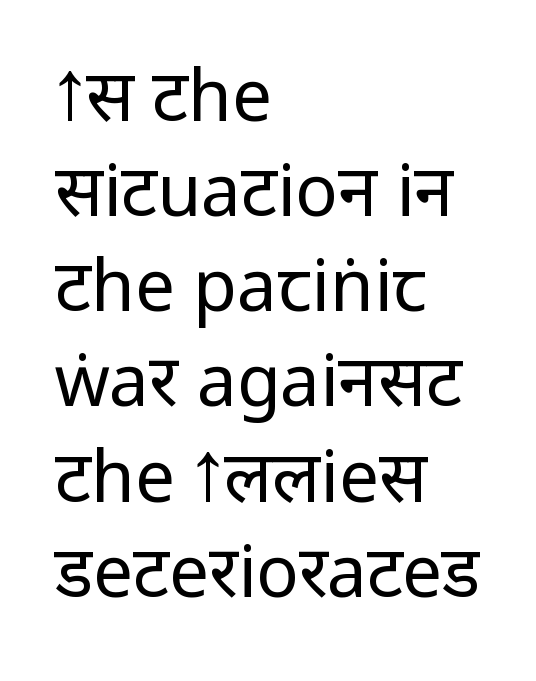
The image shows 71 px regular-weight, condensed sans-serif type, upright; set left-aligned, normal line spacing (1.34x), normal letter spacing, not underlined; low stroke contrast and a large x-height.
